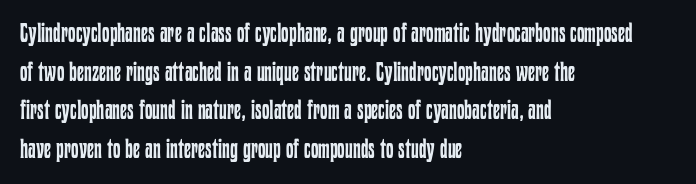
{"italic": "no", "bold": "no", "underline": "no", "align": "left", "line_spacing": "normal", "line_spacing_ratio": 1.43, "letter_spacing": "normal", "letter_spacing_em": 0.0, "glyph_px": 27}
